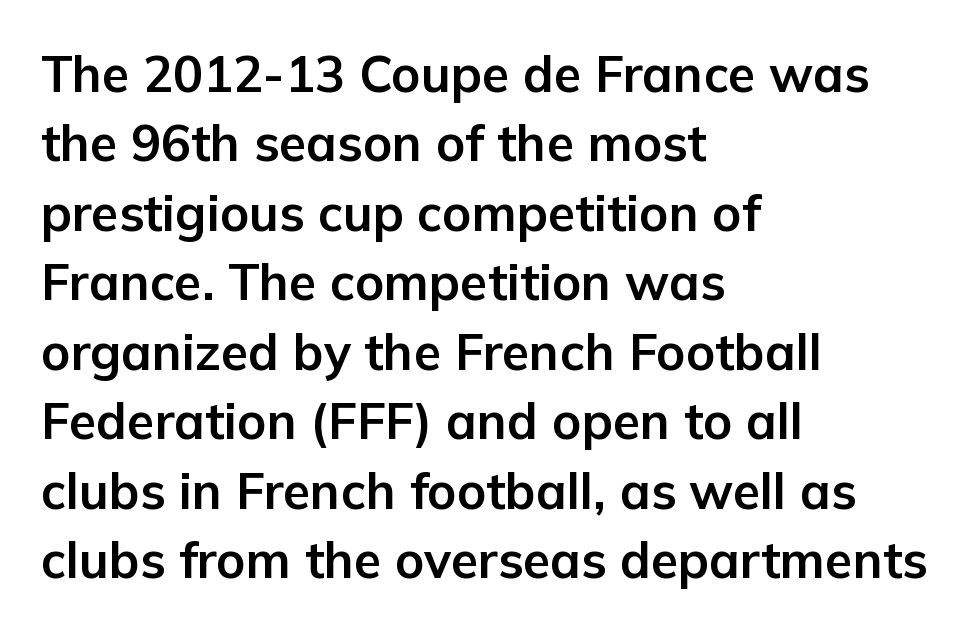
{"serif": "no", "italic": "no", "bold": "yes", "weight": "bold", "width": "normal", "stroke_contrast": "low", "x_height": "medium", "monospaced": "no", "underline": "no", "align": "left", "line_spacing": "normal", "line_spacing_ratio": 1.39, "letter_spacing": "normal", "letter_spacing_em": 0.0, "glyph_px": 50}
